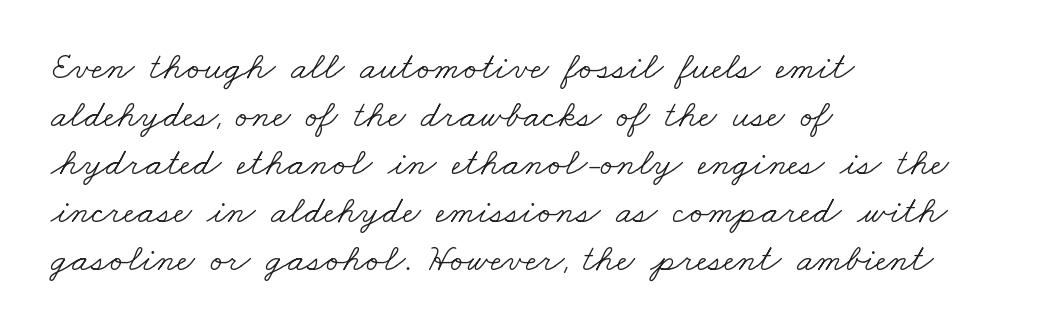
Q: Is the text bold? A: No.
Q: Is the typeface a serif or a sans-serif typeface? A: Serif.
Q: Is the text underlined? A: No.
Q: How is the paragraph aligned? A: Left-aligned.
Q: Is the spacing between letters normal or unusually wide? A: Normal.
Q: Width (condensed, normal, or wide)? A: Wide.
Q: Stroke contrast? A: Low.
Q: x-height? A: Small.
Q: Monospaced? A: No.
